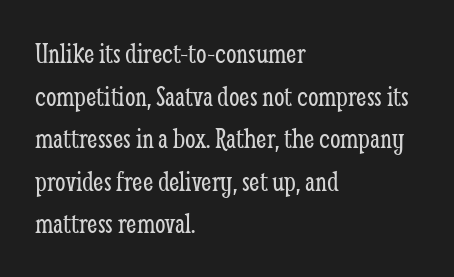
Unbolded letterforms with no extra heft. Every stem runs plumb, perpendicular to the baseline. Is this a sans? No — the strokes have serifs. The tracking reads as untouched default to a designer's eye. The line-height multiplier appears to be the usual default. Reading down the block, your eye returns to a fixed left position each line.
